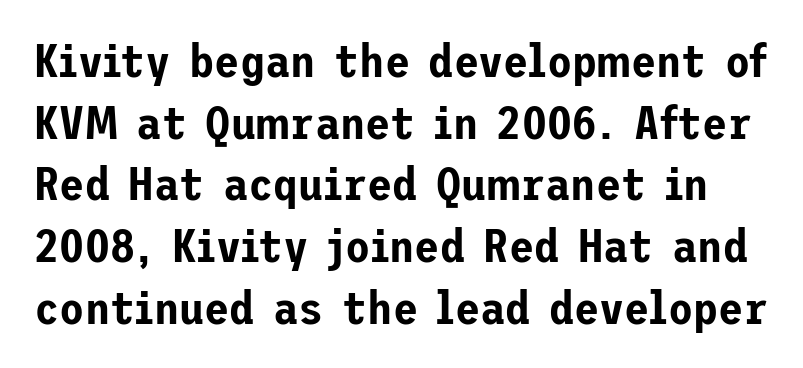
The glyphs in this specimen are sans serif. Compared with typical paragraphs, the rows here are spaced about the same. Here the glyphs are tracked normally, forming tight word shapes. The foot of each line stays bare and open. The typography opts for an upright posture over an oblique one.
